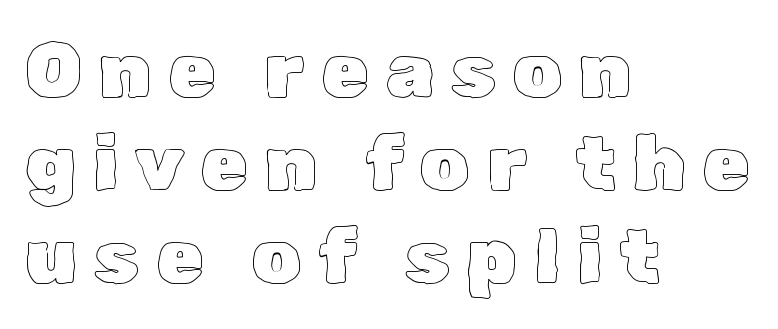
The image shows 77 px text type, upright; set left-aligned, line spacing 1.21x, unusually wide letter spacing (+0.22 em), not underlined; a medium x-height.
